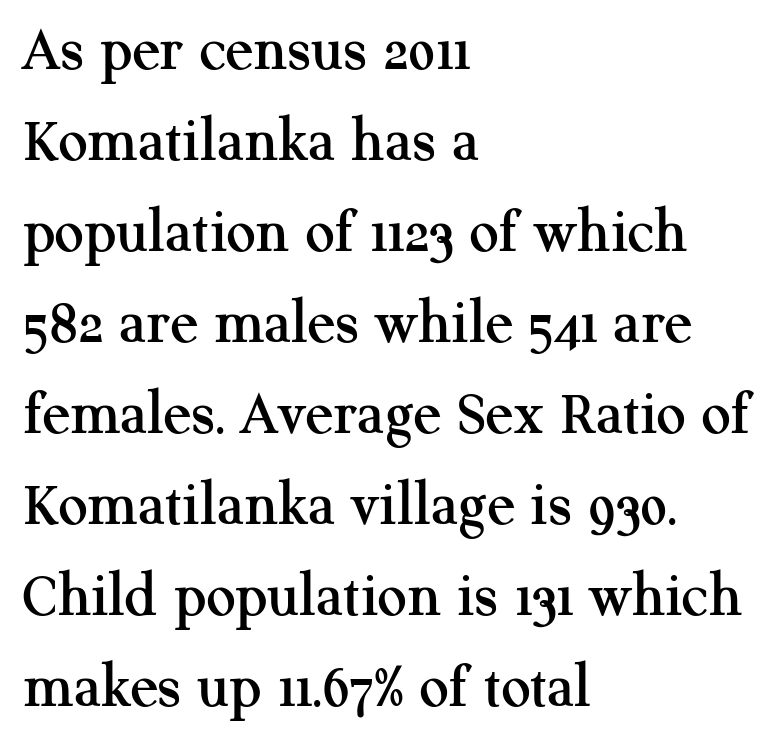
The image shows 65 px serif type, upright; set left-aligned, normal line spacing (1.4x), normal letter spacing, not underlined; medium stroke contrast and a medium x-height.
